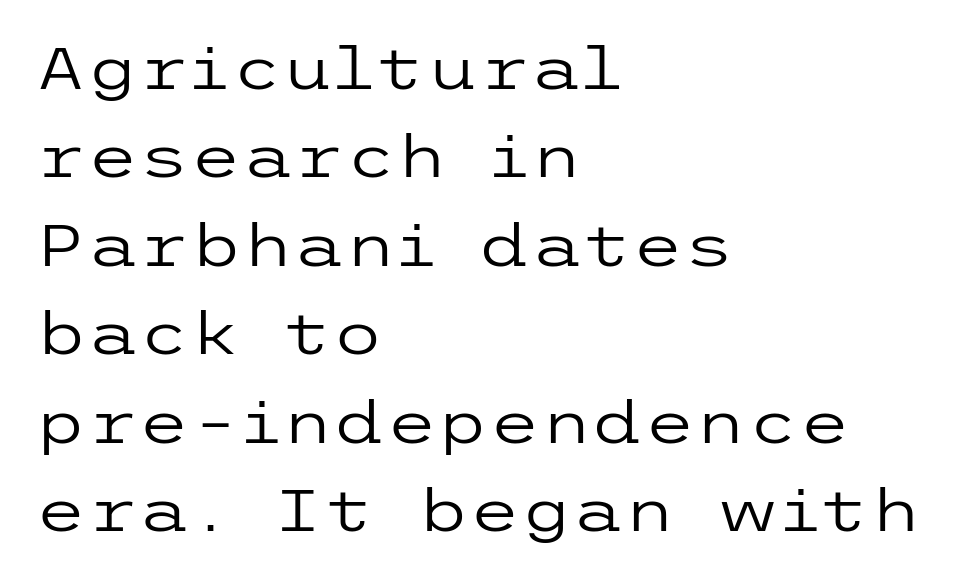
{"serif": "no", "italic": "no", "bold": "no", "weight": "regular", "width": "wide", "stroke_contrast": "low", "x_height": "medium", "underline": "no", "align": "left", "line_spacing": "normal", "line_spacing_ratio": 1.5, "letter_spacing": "normal", "letter_spacing_em": 0.0, "glyph_px": 59}
